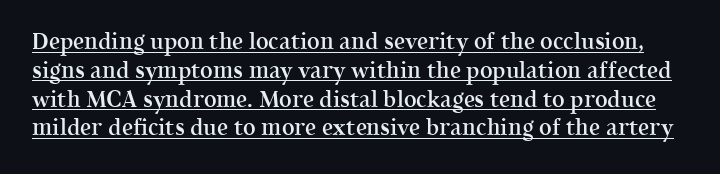
Each word holds together tightly as a unit, with standard inter-letter gaps. Is there an underline? Yes — a line sits under the letters. The lettering holds an erect, upright posture throughout. Leading matches the norm, producing a regular column. The sample has been set in demibold, a notch under bold.
